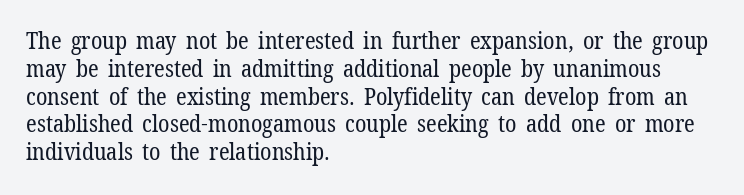
{"italic": "no", "bold": "no", "underline": "no", "align": "left", "line_spacing_ratio": 1.21, "letter_spacing": "normal", "letter_spacing_em": 0.0, "glyph_px": 23}
